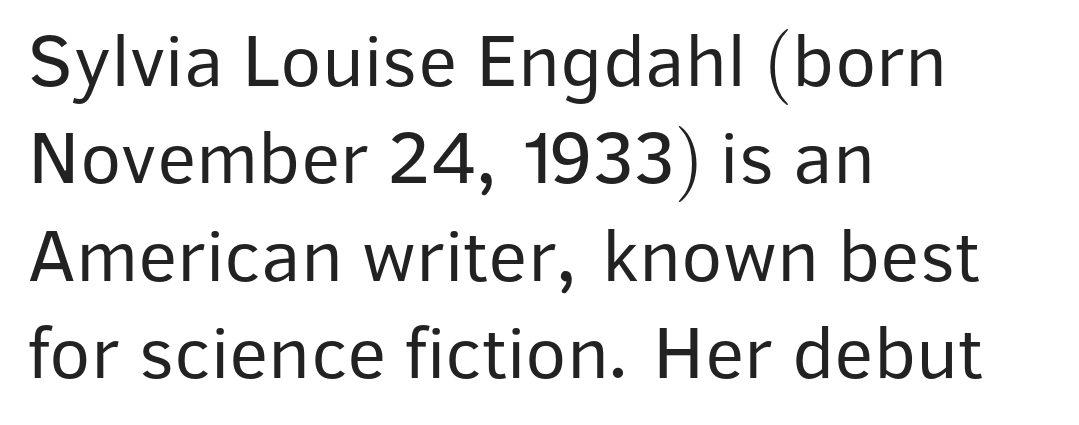
Q: Is the text bold? A: No.
Q: Is the text italic (slanted)? A: No, it is upright.
Q: Is the typeface a serif or a sans-serif typeface? A: Sans-serif.
Q: Is the text underlined? A: No.
Q: How is the paragraph aligned? A: Left-aligned.
Q: Is the spacing between letters normal or unusually wide? A: Normal.
Q: Is the spacing between lines tight, normal or loose? A: Normal.
Q: Width (condensed, normal, or wide)? A: Normal.
Q: Stroke contrast? A: Low.
Q: x-height? A: Medium.
Q: Monospaced? A: No.
